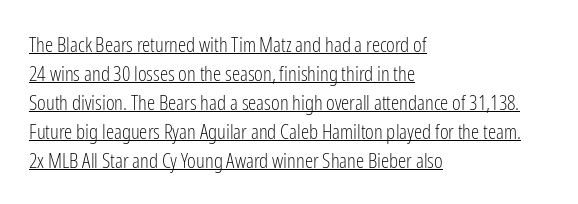
Is the block centered? No — it sits flush against the left margin. Descenders here cross a horizontal rule under the line. Caption: standard tracking, unaltered. Italic: no, the glyphs are upright roman.
